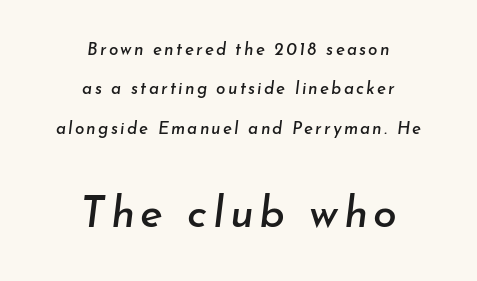
{"italic": "yes", "lean": "right", "slant_degrees": 7, "width": "normal", "stroke_contrast": "low", "x_height": "small", "monospaced": "no", "underline": "no", "align": "center", "line_spacing": "loose", "line_spacing_ratio": 2.31, "larger_block": "second", "size_ratio": 2.53, "glyph_px": 43}
